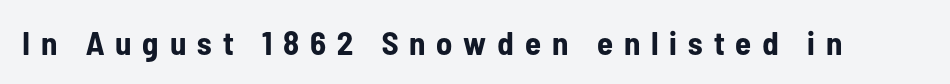
{"serif": "no", "italic": "no", "bold": "yes", "weight": "bold", "width": "condensed", "stroke_contrast": "low", "x_height": "medium", "monospaced": "no", "underline": "no", "letter_spacing": "wide", "letter_spacing_em": 0.33, "glyph_px": 33}
